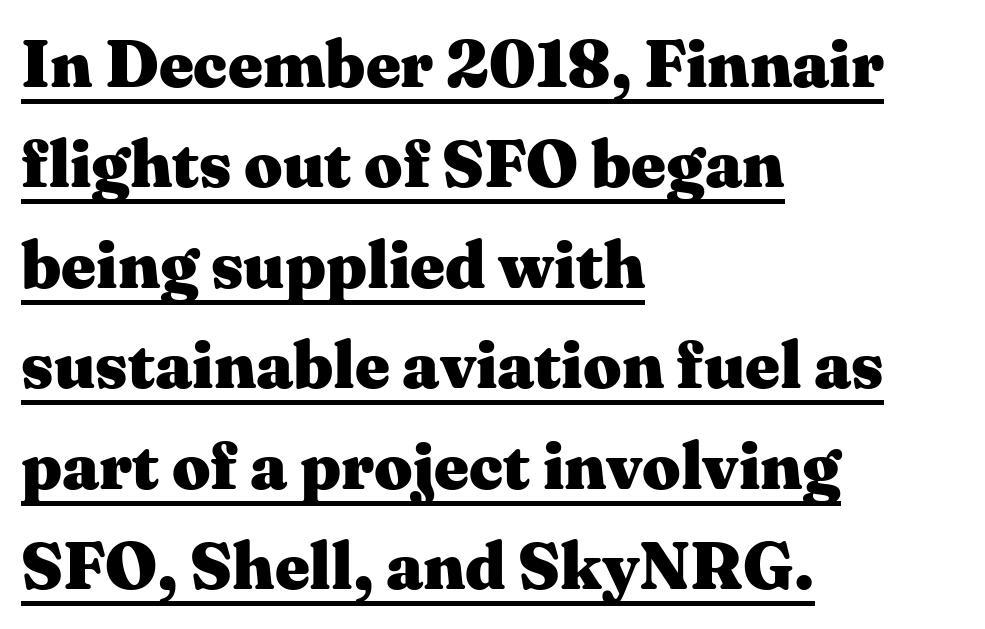
The image shows 67 px heavy, wide serif type, upright; set left-aligned, normal line spacing (1.5x), normal letter spacing, underlined; medium stroke contrast and a medium x-height.
